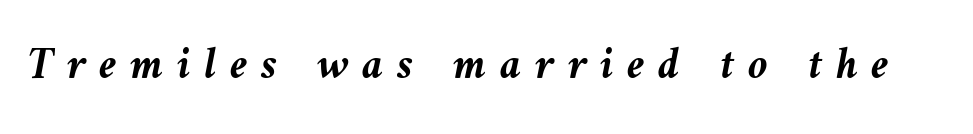
{"italic": "yes", "lean": "left", "slant_degrees": 9, "bold": "yes", "weight": "semibold", "width": "normal", "stroke_contrast": "medium", "x_height": "medium", "monospaced": "no", "underline": "no", "letter_spacing": "wide", "letter_spacing_em": 0.3, "glyph_px": 45}
